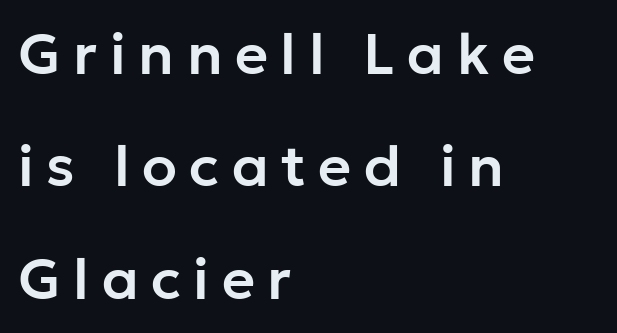
{"serif": "no", "italic": "no", "width": "normal", "stroke_contrast": "low", "x_height": "medium", "monospaced": "no", "underline": "no", "align": "left", "line_spacing": "loose", "line_spacing_ratio": 1.97, "letter_spacing": "wide", "letter_spacing_em": 0.22, "glyph_px": 57}
